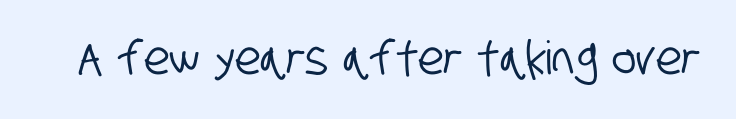
The image shows 46 px condensed sans-serif type; set normal letter spacing, not underlined; low stroke contrast and a large x-height.
